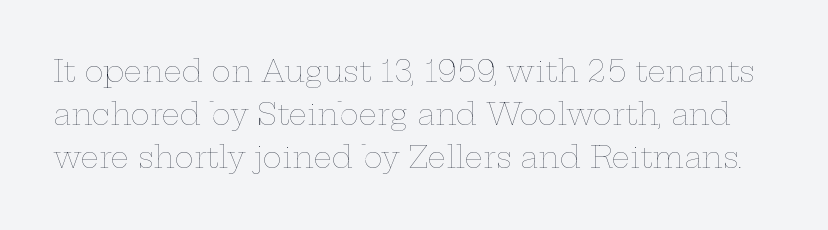
The image shows 29 px thin, wide type, upright; set normal line spacing (1.49x), normal letter spacing, not underlined; low stroke contrast and a medium x-height.
